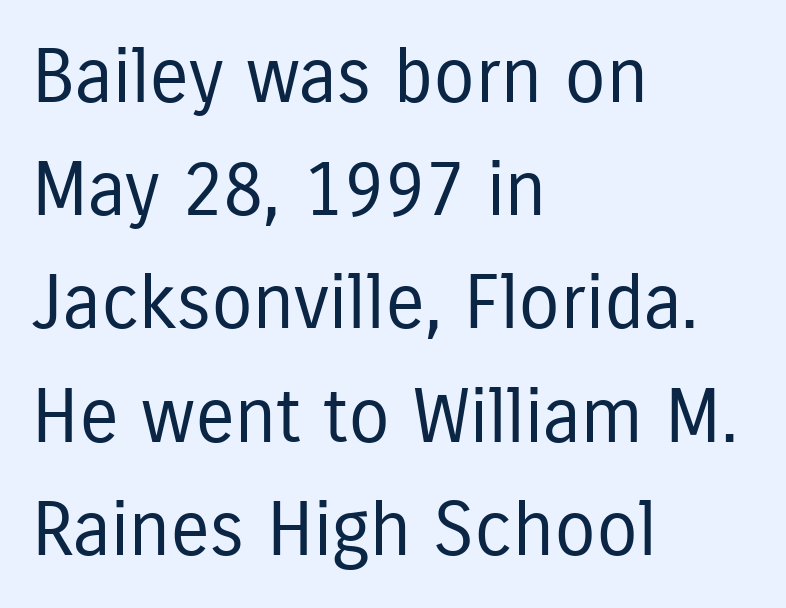
{"serif": "no", "italic": "no", "bold": "no", "weight": "regular", "width": "condensed", "stroke_contrast": "low", "x_height": "medium", "monospaced": "no", "underline": "no", "align": "left", "line_spacing": "normal", "line_spacing_ratio": 1.51, "letter_spacing": "normal", "letter_spacing_em": 0.0, "glyph_px": 75}
